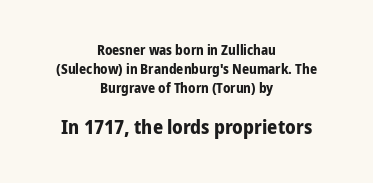
Q: Is the text bold? A: Yes.
Q: Is the text italic (slanted)? A: No, it is upright.
Q: Is the text underlined? A: No.
Q: How is the paragraph aligned? A: Centered.
Q: Is the spacing between letters normal or unusually wide? A: Normal.
Q: Is the spacing between lines tight, normal or loose? A: Normal.
Q: Which block of text is set in a larger size, the first (top) or the second (bottom)? A: The second (bottom) one.
